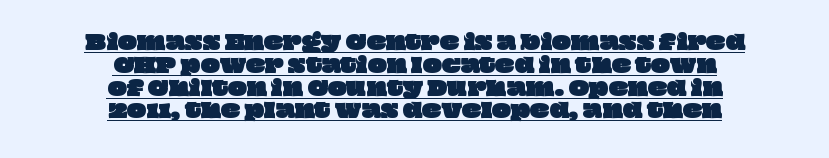
The type is set solid horizontally, with unmodified tracking. Looks like someone drew a line under every word here. Leftover space on each line is divided equally before and after the words. Is there much room between lines? No — they nearly touch.
